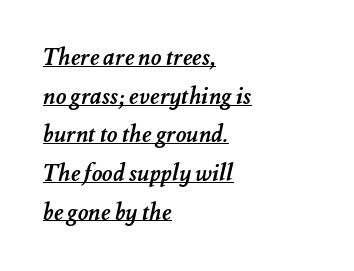
{"bold": "yes", "underline": "yes", "align": "left", "line_spacing": "normal", "line_spacing_ratio": 1.68, "letter_spacing": "normal", "letter_spacing_em": 0.0, "glyph_px": 23}
